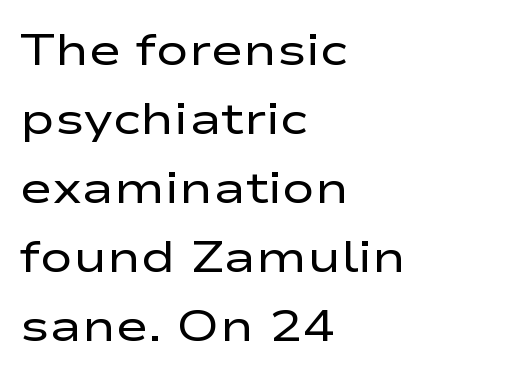
The image shows 44 px regular-weight, wide sans-serif type, upright; set left-aligned, normal line spacing (1.57x), normal letter spacing, not underlined; low stroke contrast and a medium x-height.
